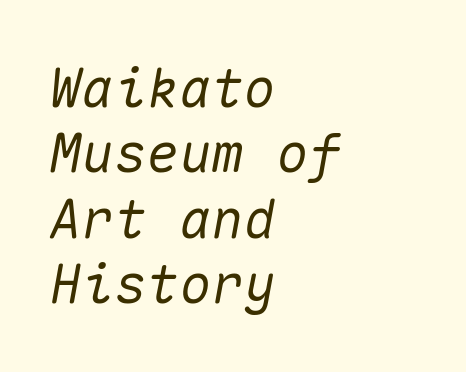
Q: Is the text italic (slanted)? A: Yes, it leans right by about 10 degrees.
Q: Is the text underlined? A: No.
Q: How is the paragraph aligned? A: Left-aligned.
Q: Is the spacing between letters normal or unusually wide? A: Normal.
Q: Width (condensed, normal, or wide)? A: Normal.
Q: Stroke contrast? A: Medium.
Q: x-height? A: Medium.
Q: Monospaced? A: Yes.
